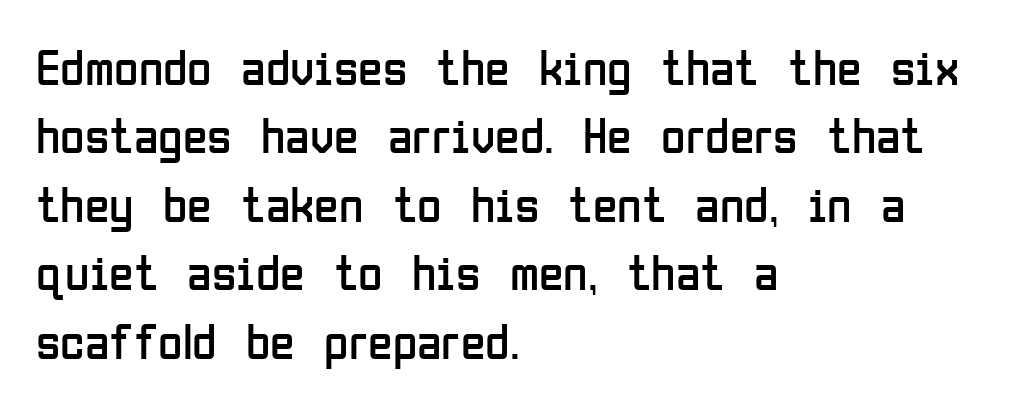
The image shows 50 px regular-weight, condensed sans-serif type, upright; set left-aligned, normal line spacing (1.37x), normal letter spacing, not underlined; low stroke contrast and a medium x-height.
